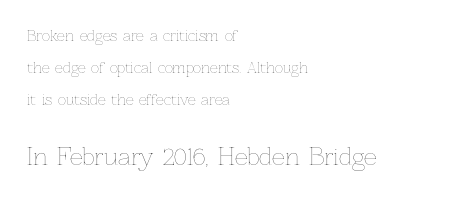
Q: Is the text bold? A: No.
Q: Is the text italic (slanted)? A: No, it is upright.
Q: Is the text underlined? A: No.
Q: How is the paragraph aligned? A: Left-aligned.
Q: Is the spacing between letters normal or unusually wide? A: Normal.
Q: Is the spacing between lines tight, normal or loose? A: Loose.
Q: Which block of text is set in a larger size, the first (top) or the second (bottom)? A: The second (bottom) one.
